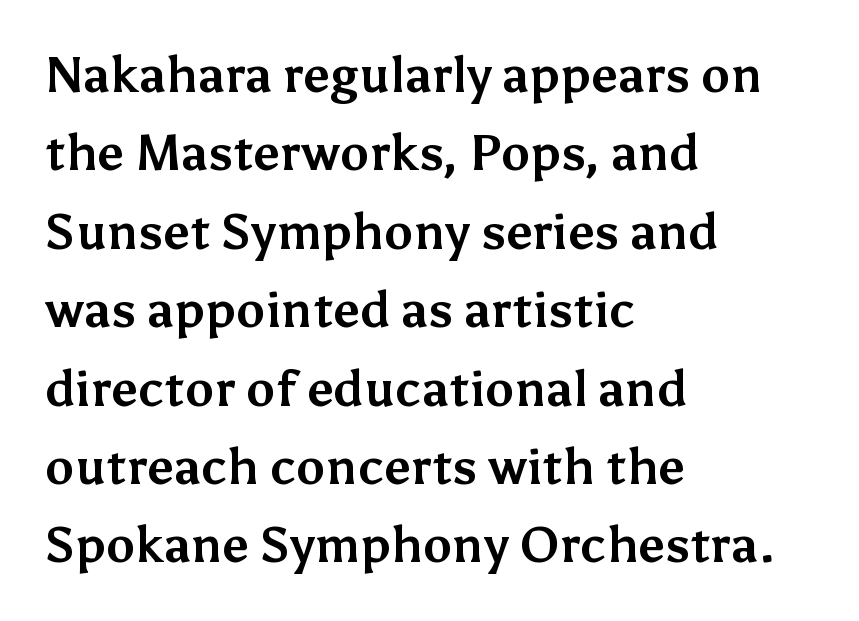
Q: Is the text bold? A: Yes.
Q: Is the text italic (slanted)? A: No, it is upright.
Q: Is the typeface a serif or a sans-serif typeface? A: Sans-serif.
Q: Is the text underlined? A: No.
Q: How is the paragraph aligned? A: Left-aligned.
Q: Is the spacing between letters normal or unusually wide? A: Normal.
Q: Is the spacing between lines tight, normal or loose? A: Normal.
Q: Width (condensed, normal, or wide)? A: Normal.
Q: Stroke contrast? A: Medium.
Q: x-height? A: Medium.
Q: Monospaced? A: No.
